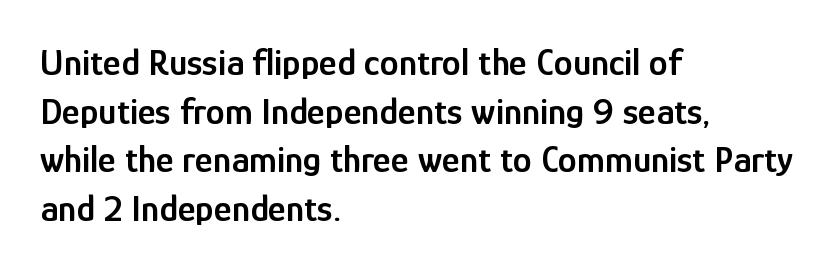
Each letter keeps its own natural width here, so spacing adapts to shape. The letterforms sit shoulder to shoulder at normal distance. A bare baseline throughout the passage. One glance says typical: line gaps are just what's usual.
